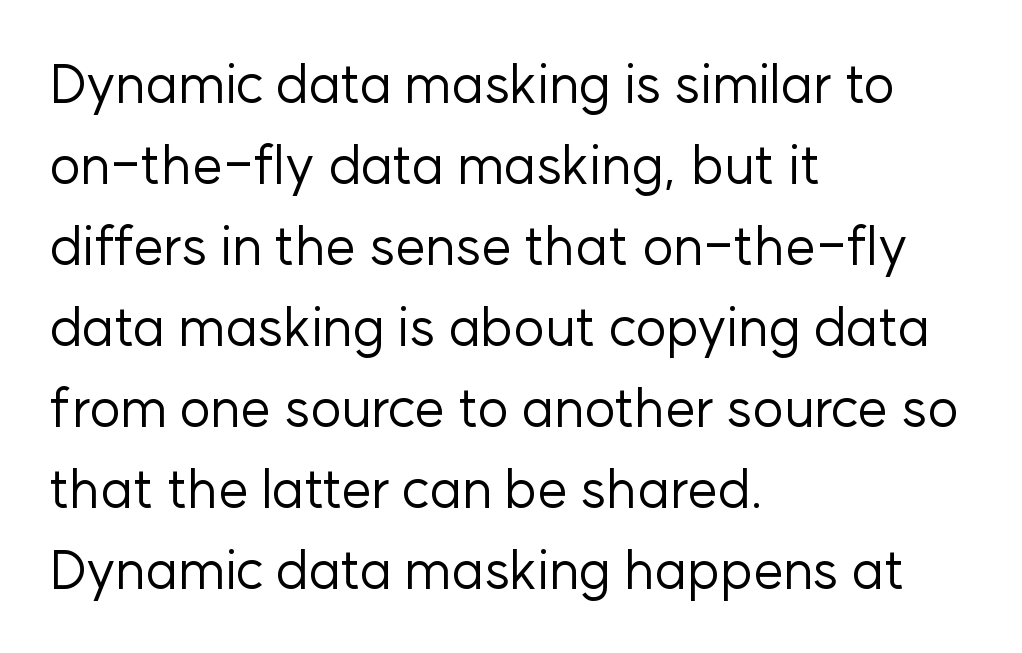
The image shows 54 px regular-weight sans-serif type, upright; set left-aligned, normal line spacing (1.5x), normal letter spacing, not underlined; low stroke contrast and a medium x-height.
